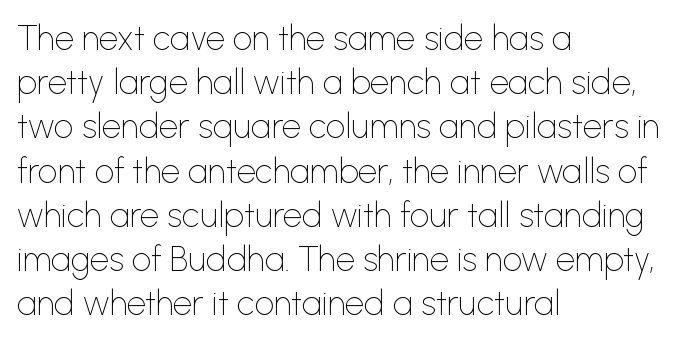
{"serif": "no", "italic": "no", "bold": "no", "weight": "thin", "width": "normal", "stroke_contrast": "low", "x_height": "medium", "monospaced": "no", "underline": "no", "align": "left", "line_spacing": "normal", "line_spacing_ratio": 1.3, "letter_spacing": "normal", "letter_spacing_em": 0.0, "glyph_px": 34}
